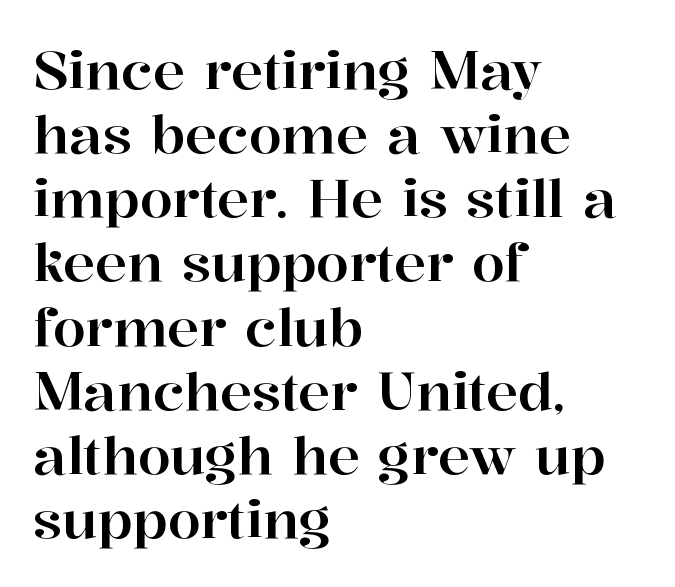
The image shows 53 px serif type, upright; set left-aligned, line spacing 1.21x, normal letter spacing, not underlined; high stroke contrast and a medium x-height.
